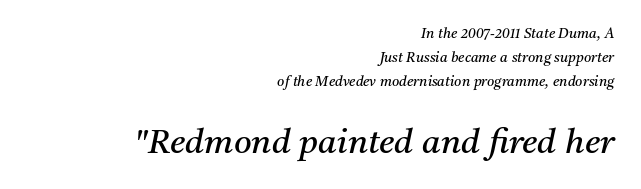
Q: Is the text bold? A: No.
Q: Is the text italic (slanted)? A: Yes, it leans right by about 11 degrees.
Q: Is the typeface a serif or a sans-serif typeface? A: Serif.
Q: Is the text underlined? A: No.
Q: How is the paragraph aligned? A: Right-aligned.
Q: Is the spacing between letters normal or unusually wide? A: Normal.
Q: Which block of text is set in a larger size, the first (top) or the second (bottom)? A: The second (bottom) one.
Q: Width (condensed, normal, or wide)? A: Normal.
Q: Stroke contrast? A: Medium.
Q: x-height? A: Medium.
Q: Monospaced? A: No.
